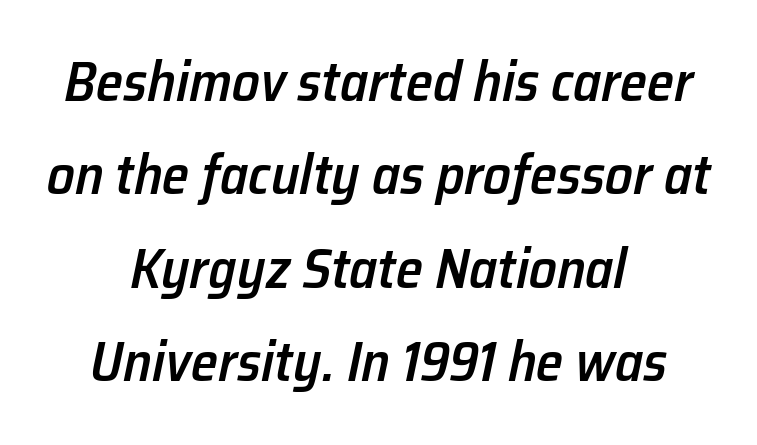
Regarding leading, the lines here are spaced in the standard way. The horizontal fit of the characters is conventional and even. The face used here is proportionally spaced, like ordinary book or web type. Strokes here are thickened, but only to semibold level. Caption: multi-line text, centered on the measure. The specimen omits any rule beneath the text block's lines.
